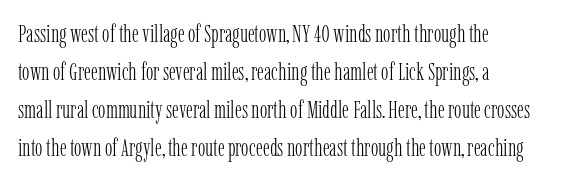
{"italic": "no", "bold": "no", "underline": "no", "align": "left", "line_spacing": "normal", "line_spacing_ratio": 1.52, "letter_spacing": "normal", "letter_spacing_em": 0.0, "glyph_px": 25}
